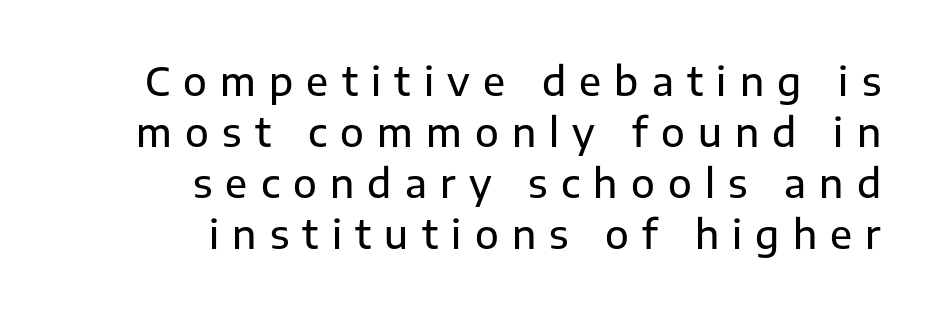
Q: Is the text italic (slanted)? A: No, it is upright.
Q: Is the typeface a serif or a sans-serif typeface? A: Sans-serif.
Q: Is the text underlined? A: No.
Q: How is the paragraph aligned? A: Right-aligned.
Q: Is the spacing between letters normal or unusually wide? A: Unusually wide.
Q: Is the spacing between lines tight, normal or loose? A: Normal.
Q: Width (condensed, normal, or wide)? A: Normal.
Q: Stroke contrast? A: Low.
Q: x-height? A: Medium.
Q: Monospaced? A: No.
